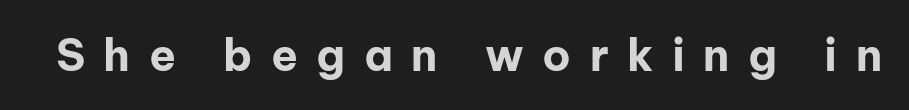
{"serif": "no", "italic": "no", "bold": "yes", "weight": "bold", "width": "normal", "stroke_contrast": "low", "x_height": "medium", "monospaced": "no", "underline": "no", "letter_spacing": "wide", "letter_spacing_em": 0.42, "glyph_px": 44}
